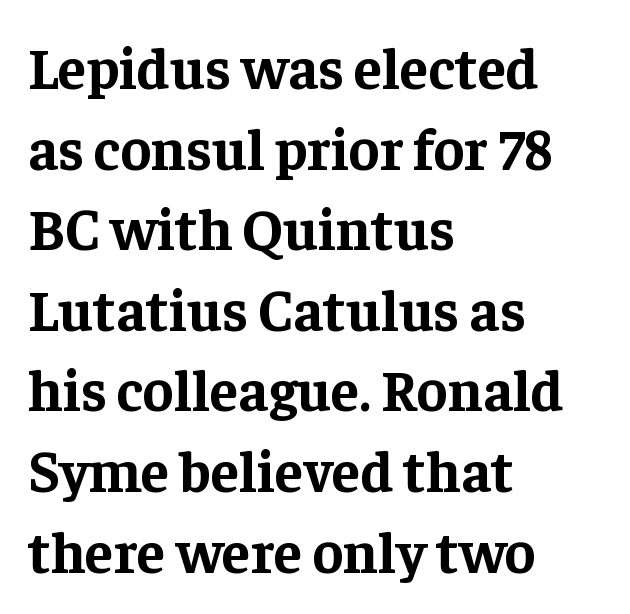
The image shows 58 px bold serif type, upright; set left-aligned, normal line spacing (1.39x), normal letter spacing, not underlined; low stroke contrast and a medium x-height.
